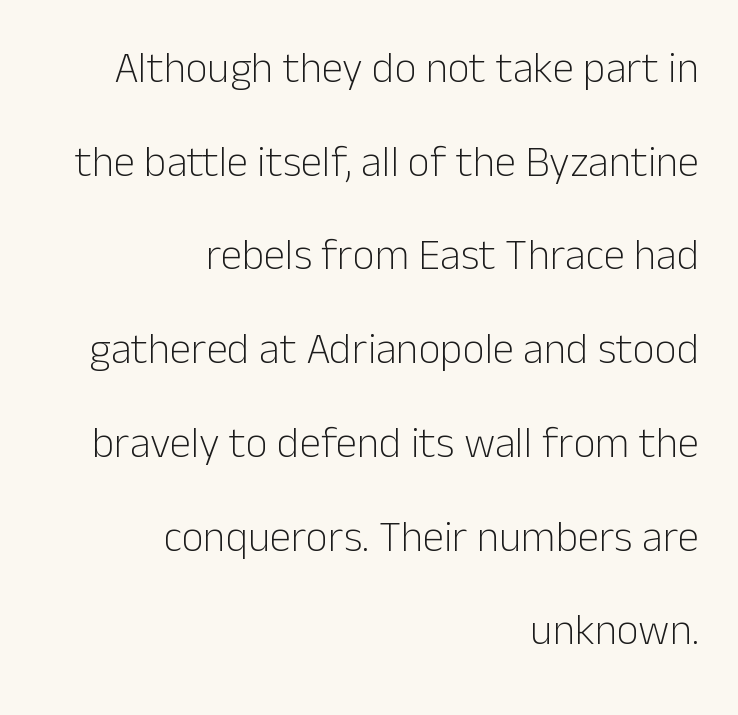
The image shows 43 px light sans-serif type, upright; set right-aligned, loose line spacing (2.18x), normal letter spacing, not underlined; low stroke contrast and a medium x-height.
